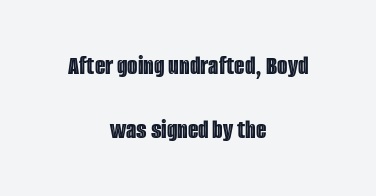
Q: Is the text italic (slanted)? A: No, it is upright.
Q: Is the text underlined? A: No.
Q: How is the paragraph aligned? A: Centered.
Q: Is the spacing between letters normal or unusually wide? A: Normal.
Q: Is the spacing between lines tight, normal or loose? A: Loose.
